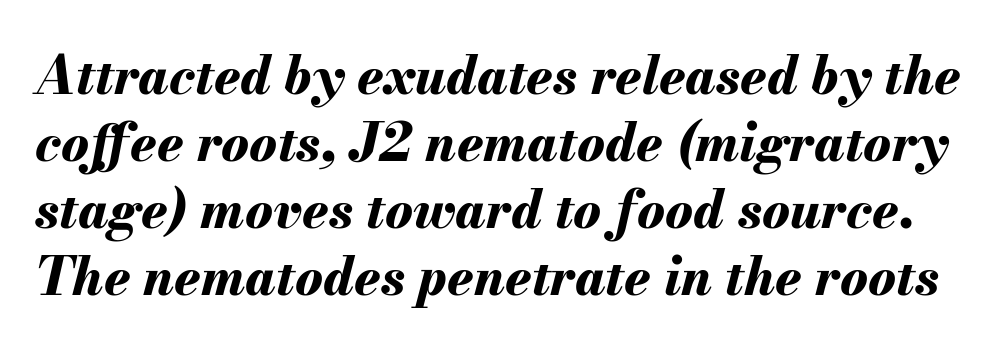
Q: Is the text bold? A: Yes.
Q: Is the text italic (slanted)? A: Yes, it leans right by about 13 degrees.
Q: Is the text underlined? A: No.
Q: Is the spacing between letters normal or unusually wide? A: Normal.
Q: Is the spacing between lines tight, normal or loose? A: Normal.
Q: Width (condensed, normal, or wide)? A: Normal.
Q: Stroke contrast? A: Medium.
Q: x-height? A: Small.
Q: Monospaced? A: No.
